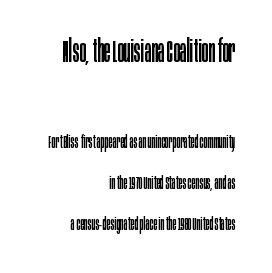
The image shows 31 px regular-weight, condensed sans-serif type, upright; set right-aligned, loose line spacing (2.29x), normal letter spacing, not underlined; the first (top) block is 1.72x larger; low stroke contrast and a large x-height.
